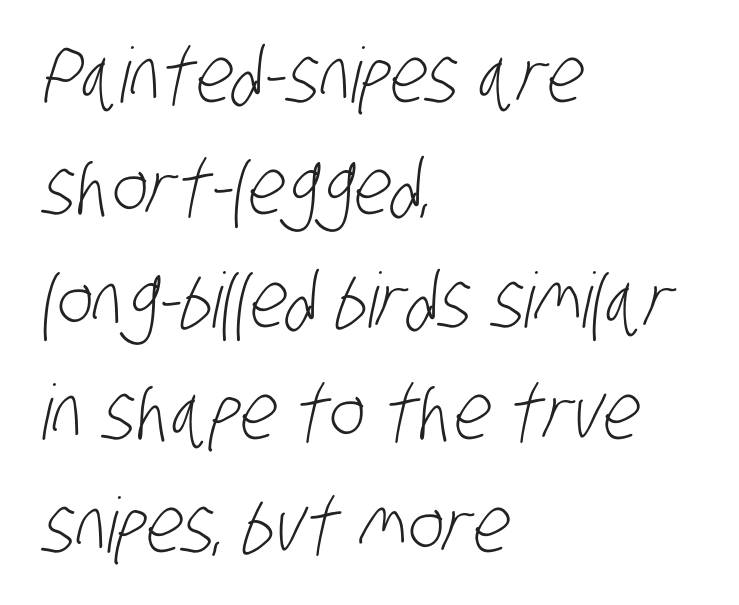
The image shows 76 px light, condensed sans-serif type; set left-aligned, normal line spacing (1.48x), normal letter spacing, not underlined; low stroke contrast and a large x-height.
